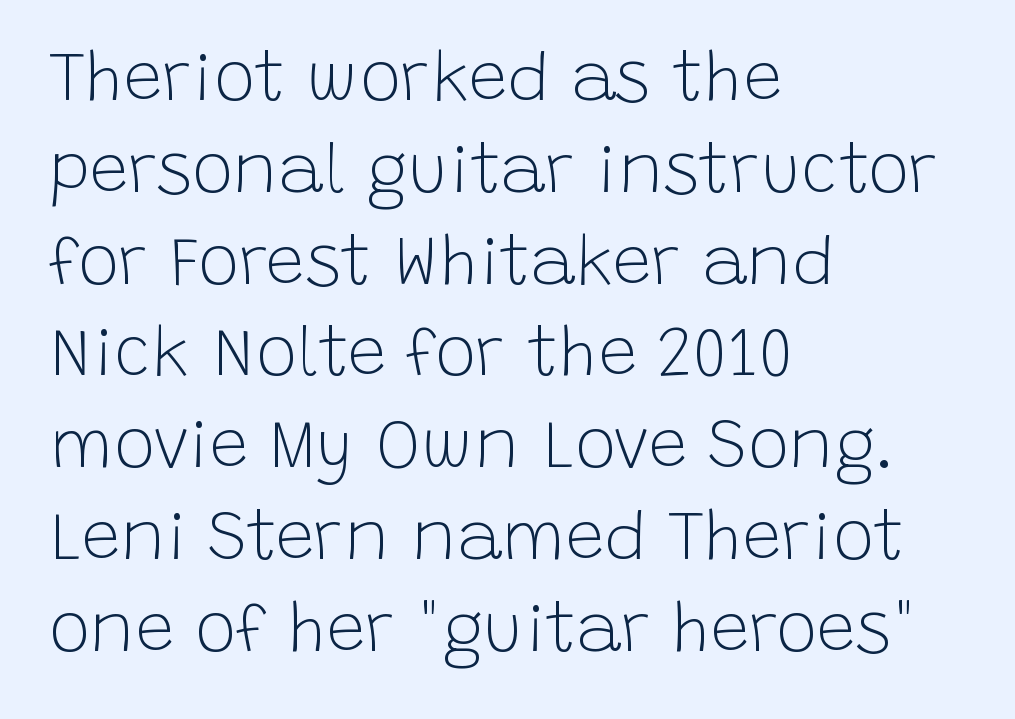
{"serif": "no", "italic": "no", "bold": "no", "weight": "light", "width": "normal", "stroke_contrast": "low", "x_height": "large", "monospaced": "no", "underline": "no", "align": "left", "line_spacing": "normal", "line_spacing_ratio": 1.33, "letter_spacing": "normal", "letter_spacing_em": 0.0, "glyph_px": 69}
